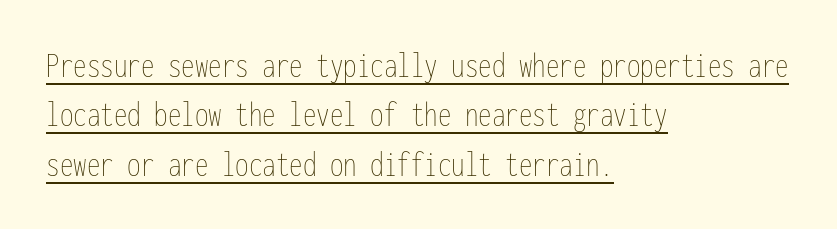
Where is the straight margin? On the left. Vertical stems look standard width or narrower in stroke. Vertical strokes here are truly vertical. Tracking here is standard; glyphs follow each other at the usual distance.
